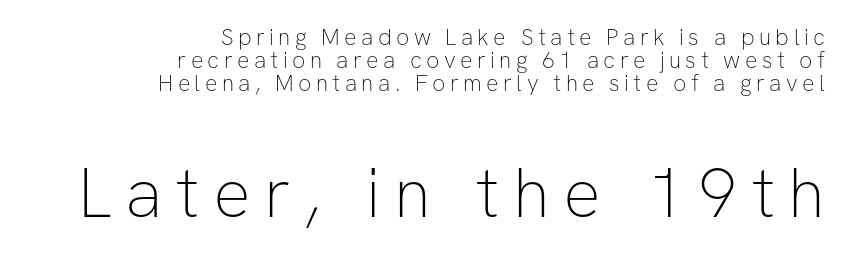
{"serif": "no", "italic": "no", "bold": "no", "weight": "thin", "width": "normal", "stroke_contrast": "low", "x_height": "medium", "monospaced": "no", "underline": "no", "align": "right", "line_spacing": "tight", "line_spacing_ratio": 1.0, "larger_block": "second", "size_ratio": 3.04, "glyph_px": 70}
